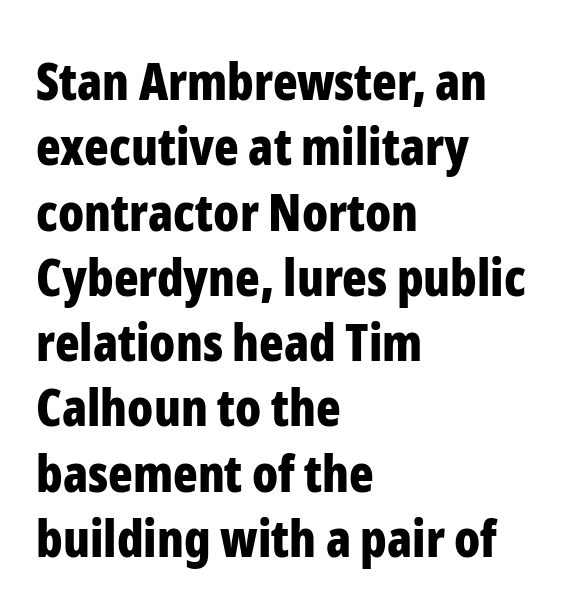
The image shows 51 px bold, condensed sans-serif type, upright; set left-aligned, normal line spacing (1.28x), normal letter spacing, not underlined; low stroke contrast and a medium x-height.
